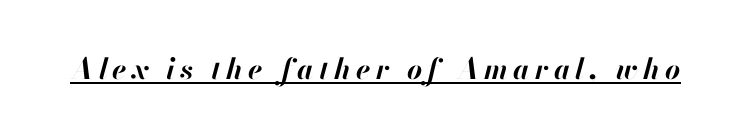
Q: Is the text bold? A: Yes.
Q: Is the text italic (slanted)? A: Yes, it leans right by about 13 degrees.
Q: Is the text underlined? A: Yes.
Q: Width (condensed, normal, or wide)? A: Normal.
Q: Stroke contrast? A: High.
Q: x-height? A: Small.
Q: Monospaced? A: No.
